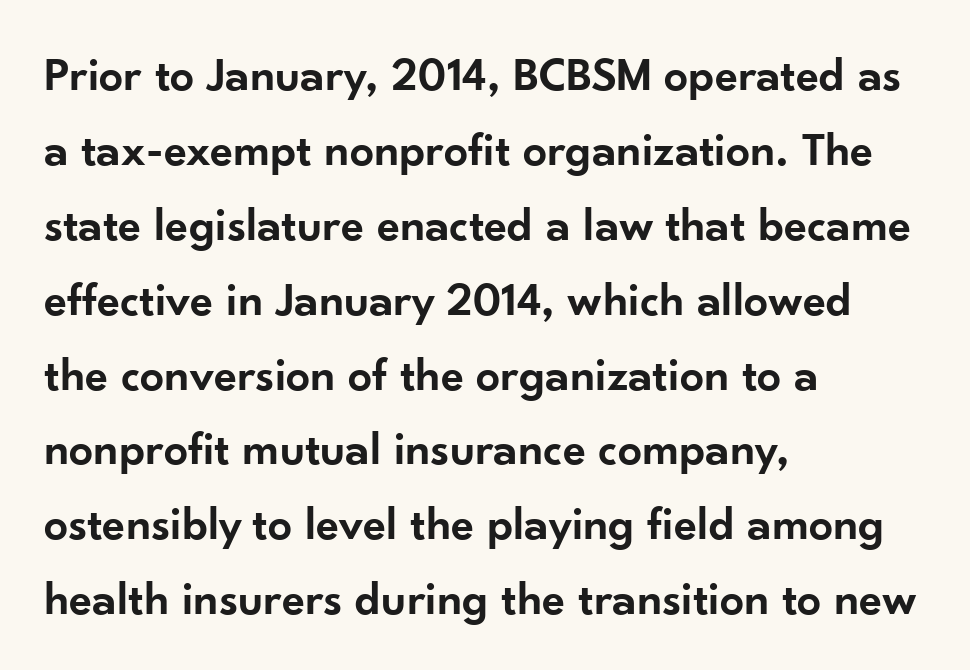
{"serif": "no", "italic": "no", "bold": "semi", "weight": "semibold", "width": "normal", "stroke_contrast": "low", "x_height": "small", "monospaced": "no", "underline": "no", "align": "left", "line_spacing": "normal", "line_spacing_ratio": 1.56, "letter_spacing": "normal", "letter_spacing_em": 0.0, "glyph_px": 48}
